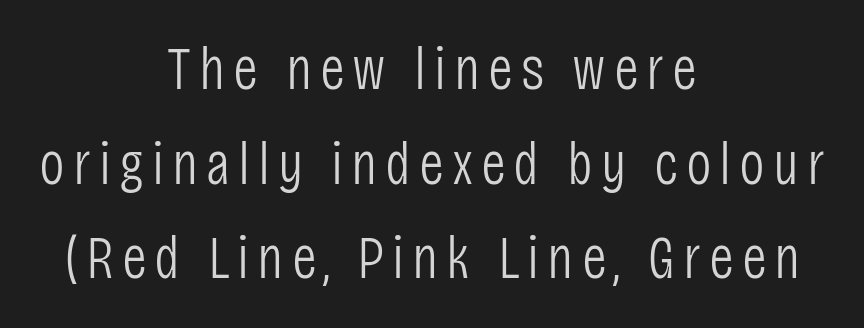
Q: Is the text bold? A: No.
Q: Is the text italic (slanted)? A: No, it is upright.
Q: Is the typeface a serif or a sans-serif typeface? A: Sans-serif.
Q: Is the text underlined? A: No.
Q: How is the paragraph aligned? A: Centered.
Q: Is the spacing between lines tight, normal or loose? A: Normal.
Q: Width (condensed, normal, or wide)? A: Condensed.
Q: Stroke contrast? A: Low.
Q: x-height? A: Large.
Q: Monospaced? A: No.
